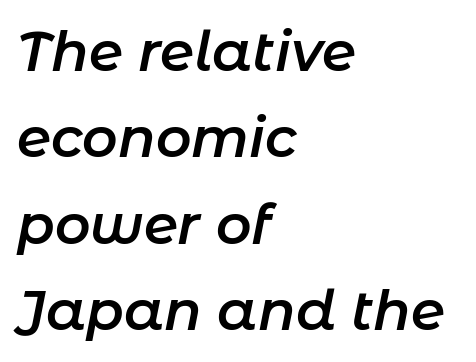
Q: Is the text bold? A: Semi-bold.
Q: Is the text italic (slanted)? A: Yes, it leans right by about 11 degrees.
Q: Is the text underlined? A: No.
Q: How is the paragraph aligned? A: Left-aligned.
Q: Is the spacing between letters normal or unusually wide? A: Normal.
Q: Is the spacing between lines tight, normal or loose? A: Normal.
Q: Width (condensed, normal, or wide)? A: Normal.
Q: Stroke contrast? A: Low.
Q: x-height? A: Medium.
Q: Monospaced? A: No.
